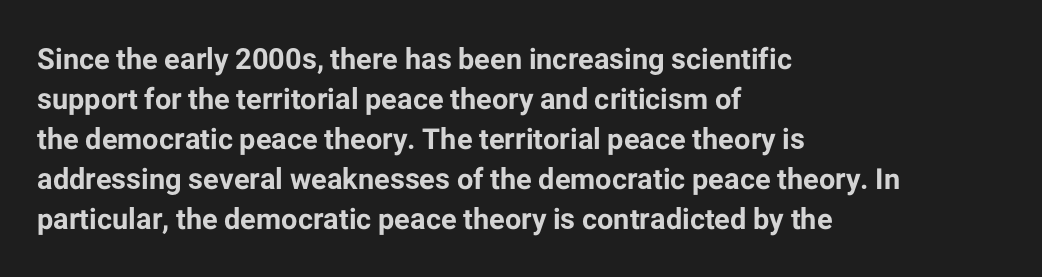
The strokes are fattened all the way to bold. The passage shown is typeset with a sans-serif family. A roman cut, with each character standing at attention. Spacing verdict: proportional, widths tailored to each character. Decoration check: the copy has no underline. What stands out about the letter spacing? Nothing — it is the standard amount.
